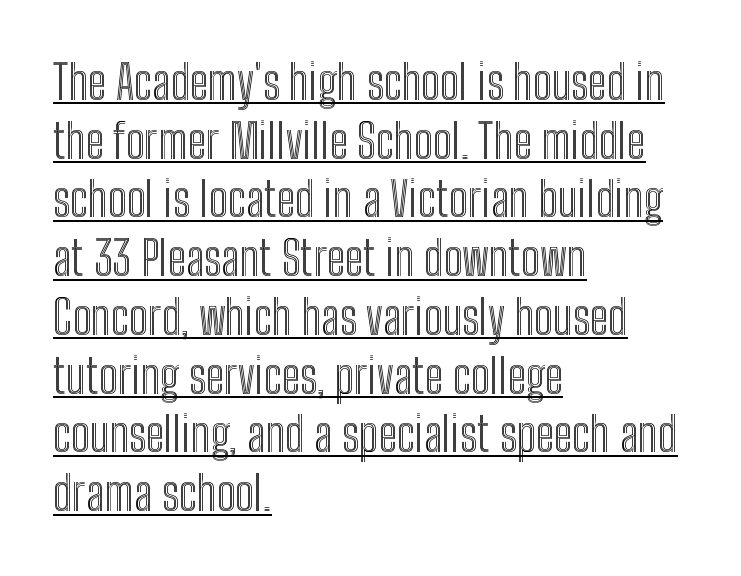
Q: Is the text italic (slanted)? A: No, it is upright.
Q: Is the text underlined? A: Yes.
Q: How is the paragraph aligned? A: Left-aligned.
Q: Is the spacing between letters normal or unusually wide? A: Normal.
Q: Is the spacing between lines tight, normal or loose? A: Normal.
Q: Width (condensed, normal, or wide)? A: Condensed.
Q: x-height? A: Medium.
Q: Monospaced? A: No.
